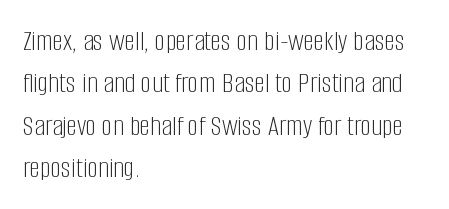
Q: Is the text bold? A: No.
Q: Is the text italic (slanted)? A: No, it is upright.
Q: Is the typeface a serif or a sans-serif typeface? A: Sans-serif.
Q: Is the text underlined? A: No.
Q: How is the paragraph aligned? A: Left-aligned.
Q: Is the spacing between letters normal or unusually wide? A: Normal.
Q: Is the spacing between lines tight, normal or loose? A: Normal.
Q: Width (condensed, normal, or wide)? A: Condensed.
Q: Stroke contrast? A: Low.
Q: x-height? A: Large.
Q: Monospaced? A: No.
